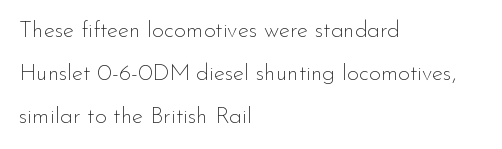
The image shows 23 px text type, upright; set left-aligned, line spacing 1.88x, normal letter spacing, not underlined.
